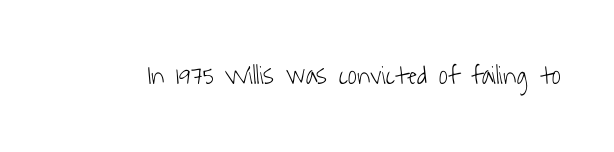
Q: Is the text bold? A: No.
Q: Is the text underlined? A: No.
Q: Is the spacing between letters normal or unusually wide? A: Normal.
